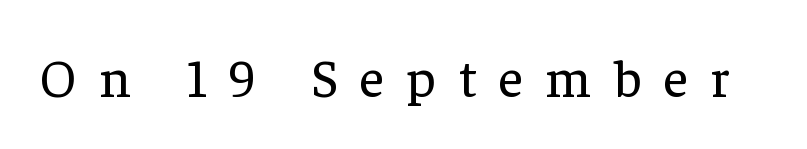
Stem width sits at or under what a default text font uses. Is the letter spacing exaggerated? Yes — the characters are pushed far apart. Characters remain perfectly vertical along every line. Small tapered or slab feet sit at the stroke ends, so this counts as serif.
